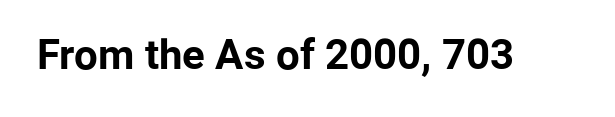
Clear beneath every line of the passage. What kind of face is this? One without serifs — a sans. Is the type bold? Yes — the strokes are clearly thick and heavy. Think of a printed novel: that variable character pitch is what you see here. The specimen reads as upright at a glance.
